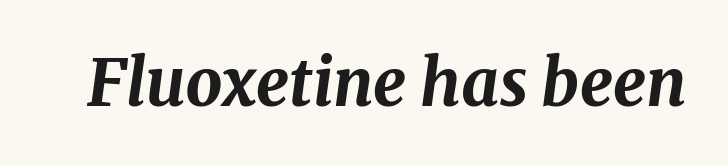
Q: Is the text bold? A: Yes.
Q: Is the text italic (slanted)? A: Yes, it leans right by about 8 degrees.
Q: Is the text underlined? A: No.
Q: Is the spacing between letters normal or unusually wide? A: Normal.
Q: Width (condensed, normal, or wide)? A: Normal.
Q: Stroke contrast? A: Medium.
Q: x-height? A: Medium.
Q: Monospaced? A: No.
